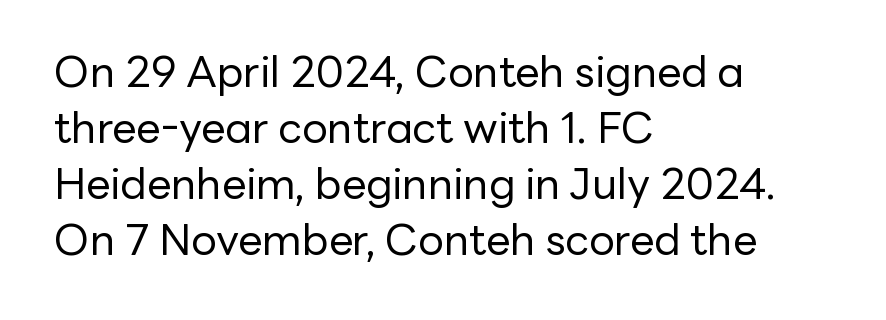
Q: Is the text bold? A: No.
Q: Is the text italic (slanted)? A: No, it is upright.
Q: Is the typeface a serif or a sans-serif typeface? A: Sans-serif.
Q: Is the text underlined? A: No.
Q: How is the paragraph aligned? A: Left-aligned.
Q: Is the spacing between letters normal or unusually wide? A: Normal.
Q: Is the spacing between lines tight, normal or loose? A: Normal.
Q: Width (condensed, normal, or wide)? A: Normal.
Q: Stroke contrast? A: Low.
Q: x-height? A: Medium.
Q: Monospaced? A: No.
